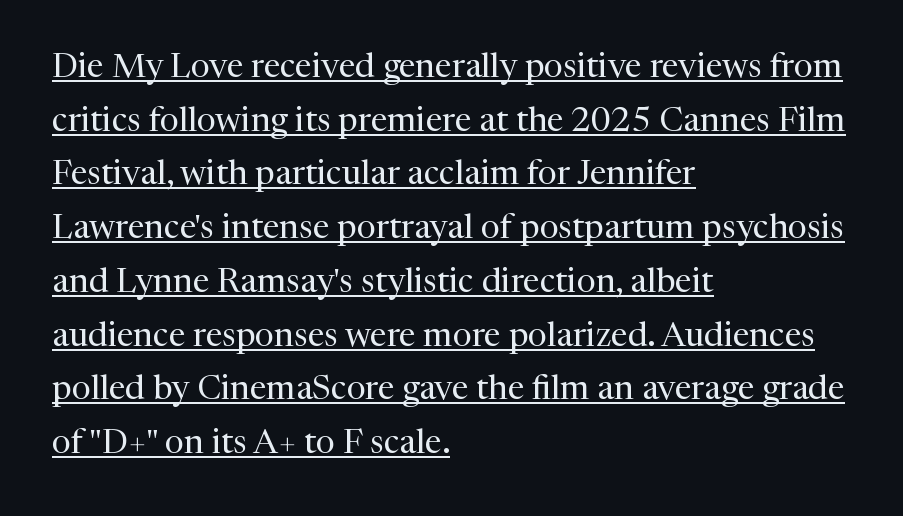
The image shows 34 px regular-weight serif type, upright; set left-aligned, normal line spacing (1.58x), normal letter spacing, underlined; medium stroke contrast and a medium x-height.
